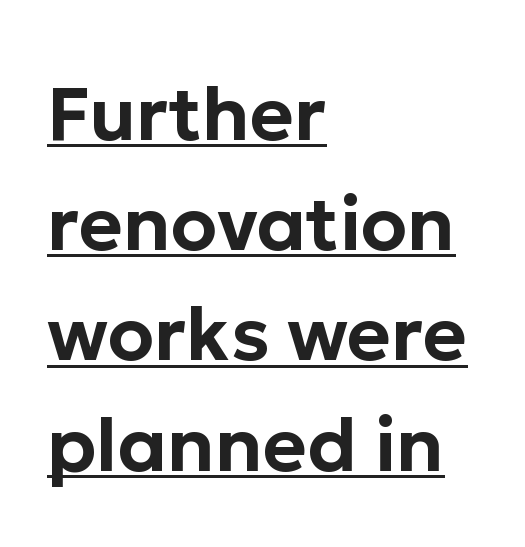
The image shows 75 px sans-serif type, upright; set left-aligned, normal line spacing (1.47x), normal letter spacing, underlined; low stroke contrast and a medium x-height.
